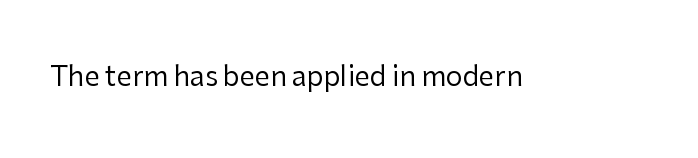
Q: Is the text bold? A: No.
Q: Is the text italic (slanted)? A: No, it is upright.
Q: Is the text underlined? A: No.
Q: Is the spacing between letters normal or unusually wide? A: Normal.
